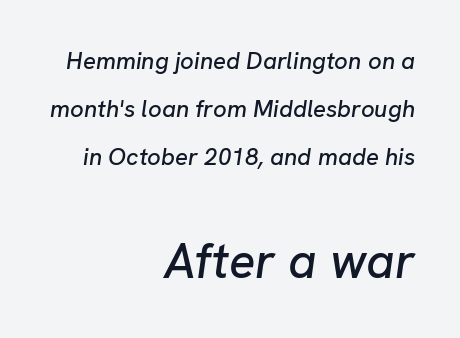
Q: Is the text italic (slanted)? A: Yes, it leans right by about 8 degrees.
Q: Is the text underlined? A: No.
Q: How is the paragraph aligned? A: Right-aligned.
Q: Is the spacing between letters normal or unusually wide? A: Normal.
Q: Is the spacing between lines tight, normal or loose? A: Loose.
Q: Which block of text is set in a larger size, the first (top) or the second (bottom)? A: The second (bottom) one.
Q: Width (condensed, normal, or wide)? A: Normal.
Q: Stroke contrast? A: Low.
Q: x-height? A: Medium.
Q: Monospaced? A: No.
